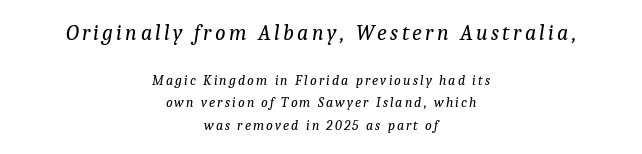
Q: Is the text bold? A: No.
Q: Is the text italic (slanted)? A: Yes, it leans right by about 9 degrees.
Q: Is the text underlined? A: No.
Q: How is the paragraph aligned? A: Centered.
Q: Is the spacing between lines tight, normal or loose? A: Normal.
Q: Which block of text is set in a larger size, the first (top) or the second (bottom)? A: The first (top) one.
